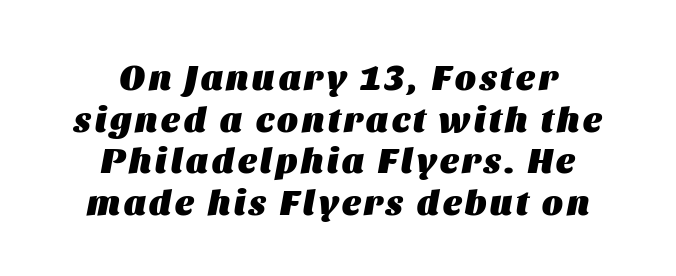
Q: Is the text bold? A: Yes.
Q: Is the text italic (slanted)? A: Yes, it leans right by about 11 degrees.
Q: Is the text underlined? A: No.
Q: How is the paragraph aligned? A: Centered.
Q: Width (condensed, normal, or wide)? A: Normal.
Q: Stroke contrast? A: Medium.
Q: x-height? A: Large.
Q: Monospaced? A: No.
